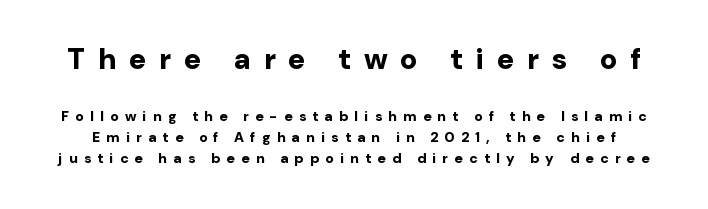
Q: Is the text bold? A: Yes.
Q: Is the text italic (slanted)? A: No, it is upright.
Q: Is the typeface a serif or a sans-serif typeface? A: Sans-serif.
Q: Is the text underlined? A: No.
Q: Is the spacing between letters normal or unusually wide? A: Unusually wide.
Q: Is the spacing between lines tight, normal or loose? A: Normal.
Q: Which block of text is set in a larger size, the first (top) or the second (bottom)? A: The first (top) one.
Q: Width (condensed, normal, or wide)? A: Normal.
Q: Stroke contrast? A: Low.
Q: x-height? A: Medium.
Q: Monospaced? A: No.
